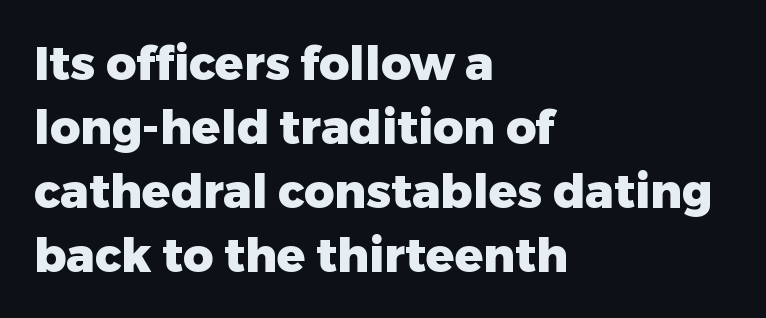
The image shows 47 px heavy sans-serif type, upright; set left-aligned, normal line spacing (1.36x), normal letter spacing, not underlined; low stroke contrast and a medium x-height.
